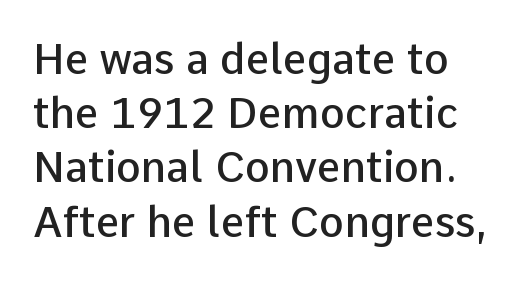
{"serif": "no", "italic": "no", "bold": "semi", "weight": "semibold", "width": "normal", "stroke_contrast": "low", "x_height": "medium", "monospaced": "no", "underline": "no", "align": "left", "line_spacing": "normal", "line_spacing_ratio": 1.29, "letter_spacing": "normal", "letter_spacing_em": 0.0, "glyph_px": 42}
